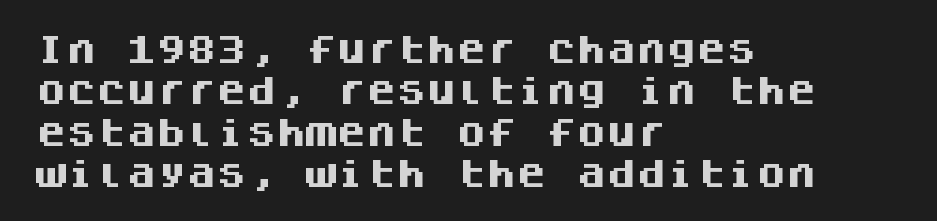
Q: Is the text bold? A: Yes.
Q: Is the text italic (slanted)? A: No, it is upright.
Q: Is the typeface a serif or a sans-serif typeface? A: Sans-serif.
Q: Is the text underlined? A: No.
Q: How is the paragraph aligned? A: Left-aligned.
Q: Is the spacing between letters normal or unusually wide? A: Normal.
Q: Is the spacing between lines tight, normal or loose? A: Normal.
Q: Width (condensed, normal, or wide)? A: Normal.
Q: Stroke contrast? A: Medium.
Q: x-height? A: Large.
Q: Monospaced? A: Yes.
